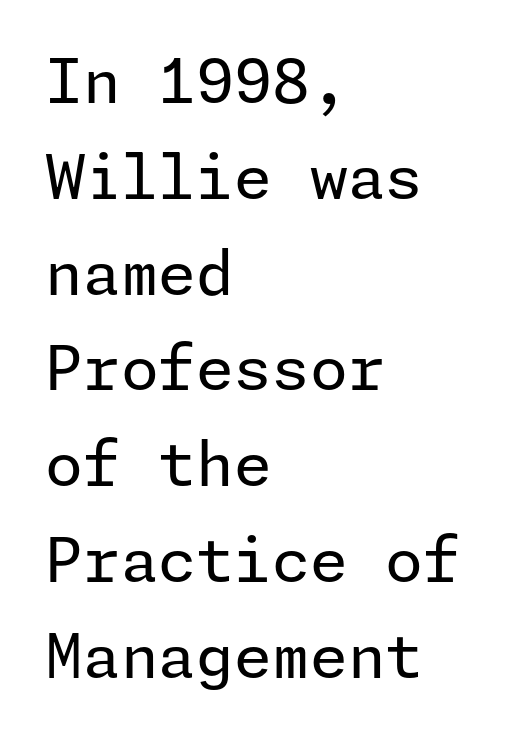
The image shows 61 px regular-weight sans-serif type, upright; set left-aligned, normal line spacing (1.57x), normal letter spacing, not underlined; low stroke contrast and a medium x-height.
